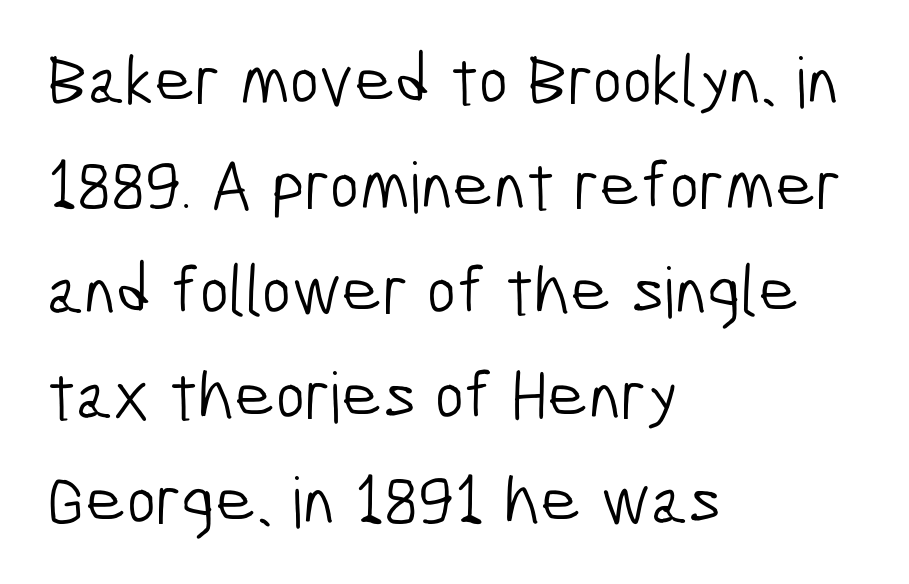
Q: Is the text bold? A: No.
Q: Is the typeface a serif or a sans-serif typeface? A: Sans-serif.
Q: Is the text underlined? A: No.
Q: How is the paragraph aligned? A: Left-aligned.
Q: Is the spacing between letters normal or unusually wide? A: Normal.
Q: Is the spacing between lines tight, normal or loose? A: Normal.
Q: Width (condensed, normal, or wide)? A: Condensed.
Q: Stroke contrast? A: Low.
Q: x-height? A: Medium.
Q: Monospaced? A: No.
